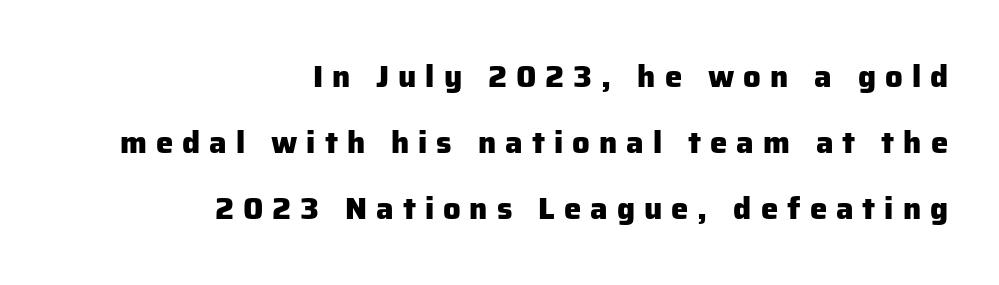
{"serif": "no", "italic": "no", "bold": "yes", "weight": "heavy", "width": "normal", "stroke_contrast": "low", "x_height": "medium", "monospaced": "no", "underline": "no", "align": "right", "line_spacing": "loose", "line_spacing_ratio": 2.13, "letter_spacing": "wide", "letter_spacing_em": 0.29, "glyph_px": 31}
